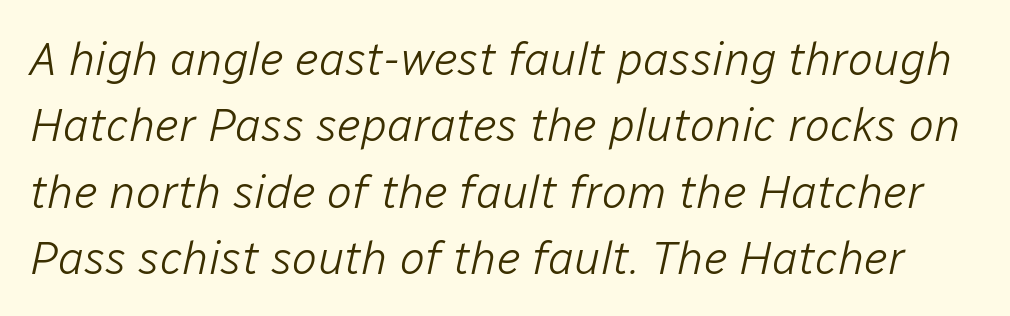
Italic? Definitely — the glyphs are oblique. No heavy texture on the line: the type isn't bold. Do the characters align in a grid? No, the font is proportional. Quick note: underline off.
